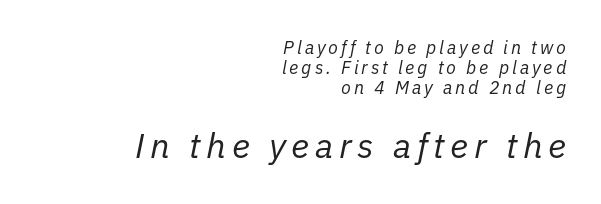
{"italic": "yes", "lean": "right", "slant_degrees": 11, "bold": "no", "weight": "regular", "width": "normal", "stroke_contrast": "low", "x_height": "medium", "monospaced": "no", "underline": "no", "align": "right", "line_spacing": "tight", "line_spacing_ratio": 1.1, "larger_block": "second", "size_ratio": 1.94, "glyph_px": 35}
